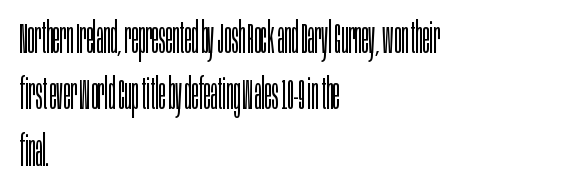
The image shows 42 px light, condensed sans-serif type, upright; set left-aligned, normal line spacing (1.34x), normal letter spacing, not underlined; low stroke contrast and a large x-height.
